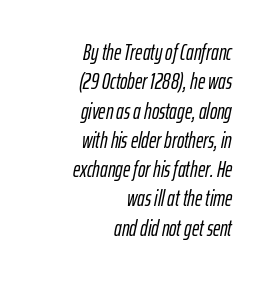
{"italic": "yes", "lean": "right", "slant_degrees": 12, "underline": "no", "align": "right", "line_spacing": "normal", "line_spacing_ratio": 1.33, "letter_spacing": "normal", "letter_spacing_em": 0.0, "glyph_px": 22}
